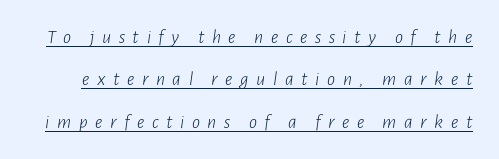
{"italic": "yes", "lean": "right", "slant_degrees": 7, "bold": "no", "underline": "yes", "line_spacing": "loose", "line_spacing_ratio": 2.12, "letter_spacing": "wide", "letter_spacing_em": 0.38, "glyph_px": 20}
